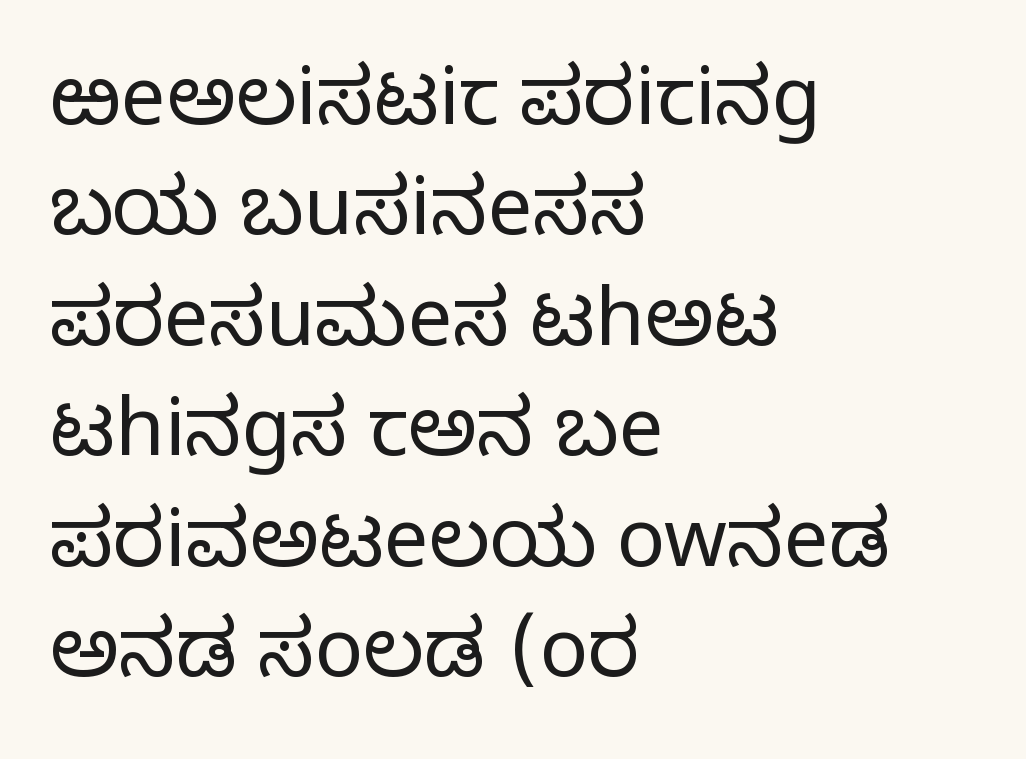
Each letter's strokes conclude bluntly, with no projecting serifs. Tracking value appears to be zero — textbook default spacing. Every row of glyphs begins at an identical x-position on the left. A typesetter would call this proportional, since set widths differ per character.
